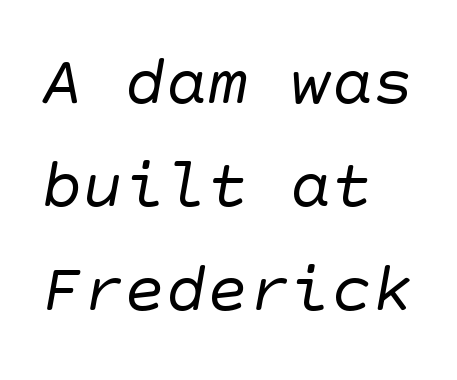
All the whitespace from short lines collects on the right. Are there feet on the stems? There aren't — it's a sans. Interline gaps are of average width in this sample. Type without underlining. Look at the tracking — it's just the regular setting, nothing added.
